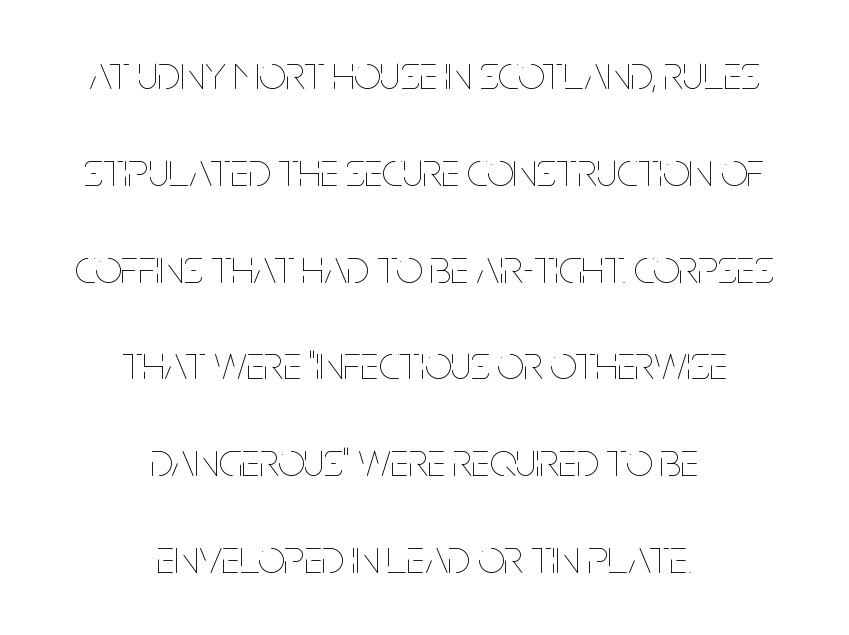
The image shows 47 px thin, condensed type, upright; set centered, loose line spacing (2.06x), normal letter spacing, not underlined; low stroke contrast and a large x-height.
